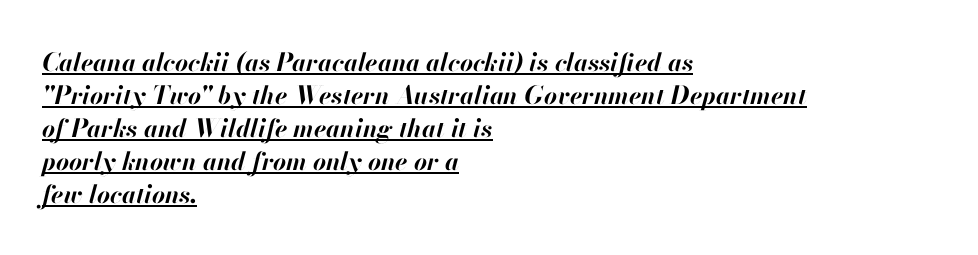
{"italic": "yes", "lean": "right", "slant_degrees": 13, "bold": "yes", "underline": "yes", "align": "left", "line_spacing": "normal", "line_spacing_ratio": 1.32, "letter_spacing": "normal", "letter_spacing_em": 0.0, "glyph_px": 25}
